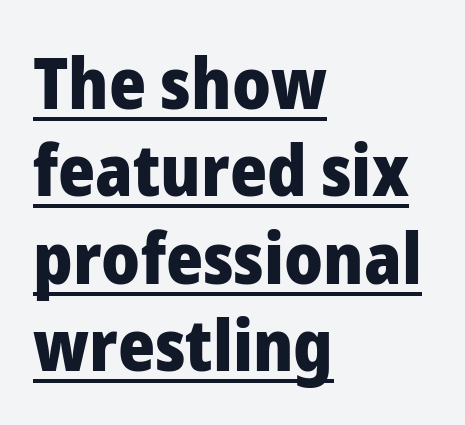
Q: Is the text bold? A: Yes.
Q: Is the text italic (slanted)? A: No, it is upright.
Q: Is the typeface a serif or a sans-serif typeface? A: Sans-serif.
Q: Is the text underlined? A: Yes.
Q: How is the paragraph aligned? A: Left-aligned.
Q: Is the spacing between letters normal or unusually wide? A: Normal.
Q: Width (condensed, normal, or wide)? A: Normal.
Q: Stroke contrast? A: Low.
Q: x-height? A: Medium.
Q: Monospaced? A: No.
